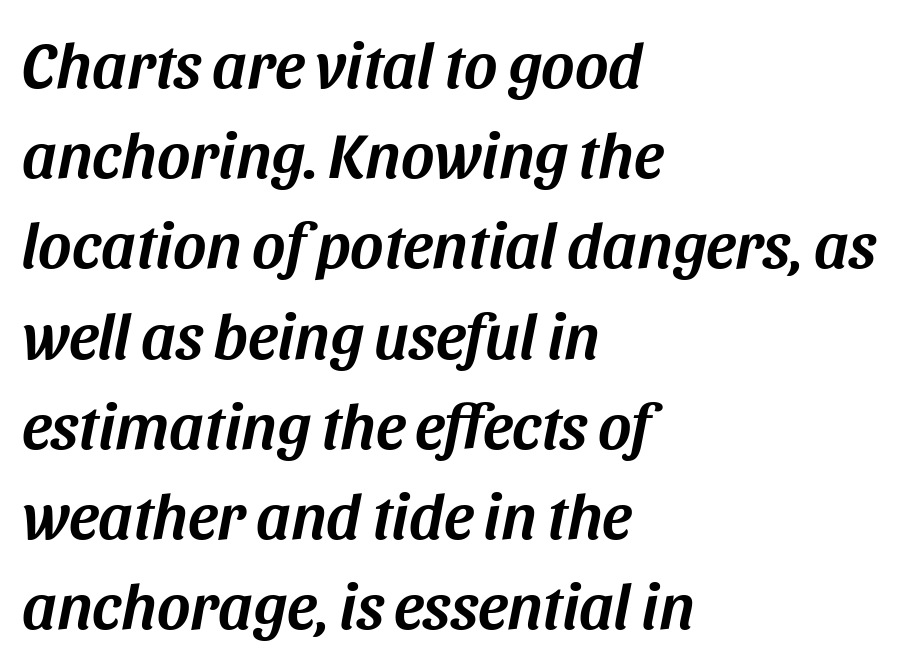
{"italic": "yes", "lean": "right", "slant_degrees": 11, "width": "normal", "stroke_contrast": "medium", "x_height": "large", "monospaced": "no", "underline": "no", "align": "left", "line_spacing": "normal", "line_spacing_ratio": 1.41, "letter_spacing": "normal", "letter_spacing_em": 0.0, "glyph_px": 64}
